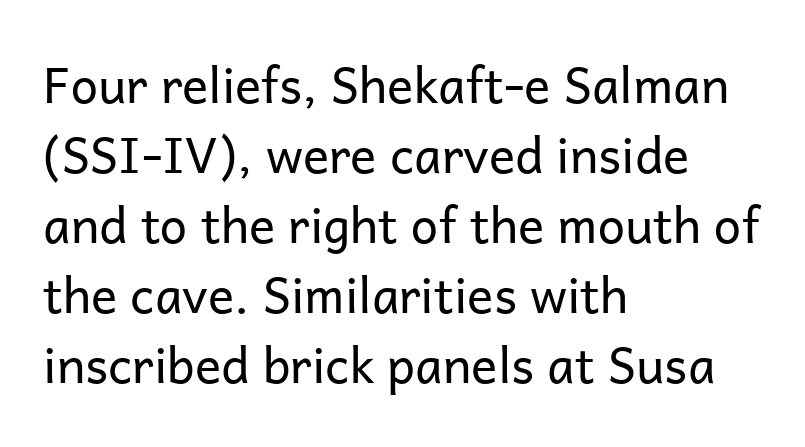
Q: Is the text bold? A: No.
Q: Is the text italic (slanted)? A: No, it is upright.
Q: Is the typeface a serif or a sans-serif typeface? A: Sans-serif.
Q: Is the text underlined? A: No.
Q: How is the paragraph aligned? A: Left-aligned.
Q: Is the spacing between letters normal or unusually wide? A: Normal.
Q: Is the spacing between lines tight, normal or loose? A: Normal.
Q: Width (condensed, normal, or wide)? A: Normal.
Q: Stroke contrast? A: Low.
Q: x-height? A: Medium.
Q: Monospaced? A: No.
